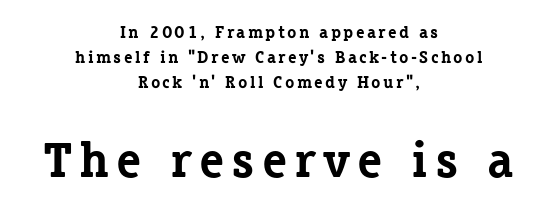
{"serif": "yes", "italic": "no", "bold": "yes", "weight": "bold", "width": "normal", "stroke_contrast": "low", "x_height": "medium", "monospaced": "no", "underline": "no", "align": "center", "line_spacing": "normal", "line_spacing_ratio": 1.46, "larger_block": "second", "size_ratio": 2.94, "glyph_px": 50}
